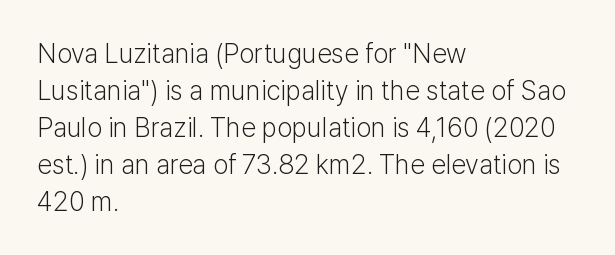
Reading down the block, your eye returns to a fixed left position each line. Tall strokes in this sample are plumb rather than angled. The rendering uses a moderate line-height, typical for paragraphs. This is not heavy type; no bold has been used. Any mark beneath the type? The region is blank. Each word holds together tightly as a unit, with standard inter-letter gaps.
